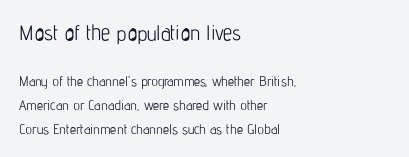
Q: Is the text bold? A: No.
Q: Is the text italic (slanted)? A: No, it is upright.
Q: Is the text underlined? A: No.
Q: How is the paragraph aligned? A: Left-aligned.
Q: Is the spacing between letters normal or unusually wide? A: Normal.
Q: Which block of text is set in a larger size, the first (top) or the second (bottom)? A: The first (top) one.
